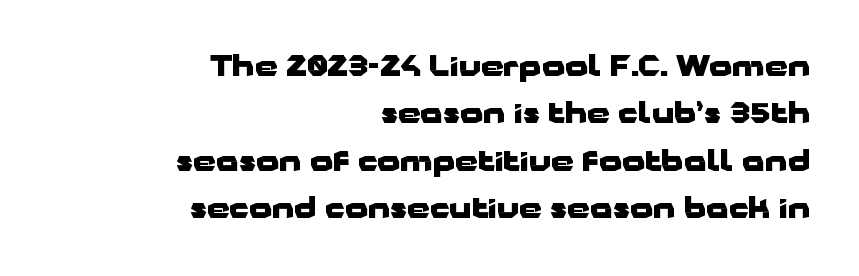
{"serif": "no", "italic": "no", "bold": "yes", "weight": "heavy", "width": "wide", "stroke_contrast": "low", "x_height": "medium", "monospaced": "no", "underline": "no", "align": "right", "line_spacing": "normal", "line_spacing_ratio": 1.63, "letter_spacing": "normal", "letter_spacing_em": 0.0, "glyph_px": 29}
